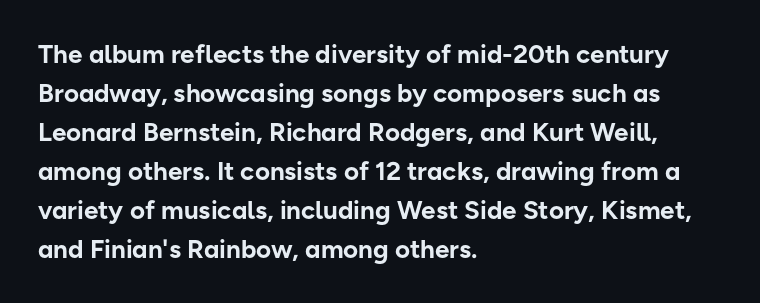
Successive baselines arrive at the customary interval. Nope, not italic — everything's standing straight. Stroke thickness is high; the sample reads as a true bold. Line starts are locked; line ends wander. Clear beneath every line of the passage. The line texture is even and compact thanks to regular tracking.
